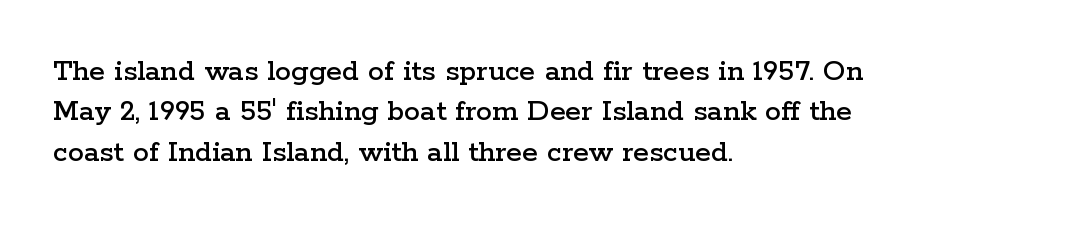
Q: Is the text italic (slanted)? A: No, it is upright.
Q: Is the typeface a serif or a sans-serif typeface? A: Serif.
Q: Is the text underlined? A: No.
Q: How is the paragraph aligned? A: Left-aligned.
Q: Is the spacing between letters normal or unusually wide? A: Normal.
Q: Is the spacing between lines tight, normal or loose? A: Normal.
Q: Width (condensed, normal, or wide)? A: Wide.
Q: Stroke contrast? A: Low.
Q: x-height? A: Medium.
Q: Monospaced? A: No.
